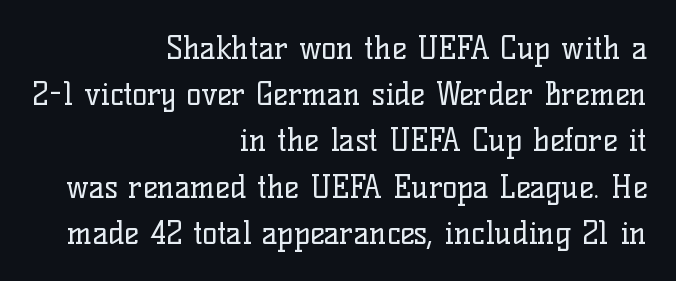
{"serif": "yes", "italic": "no", "bold": "no", "weight": "regular", "width": "normal", "stroke_contrast": "low", "x_height": "medium", "monospaced": "no", "underline": "no", "align": "right", "line_spacing": "normal", "line_spacing_ratio": 1.49, "letter_spacing": "normal", "letter_spacing_em": 0.0, "glyph_px": 31}
